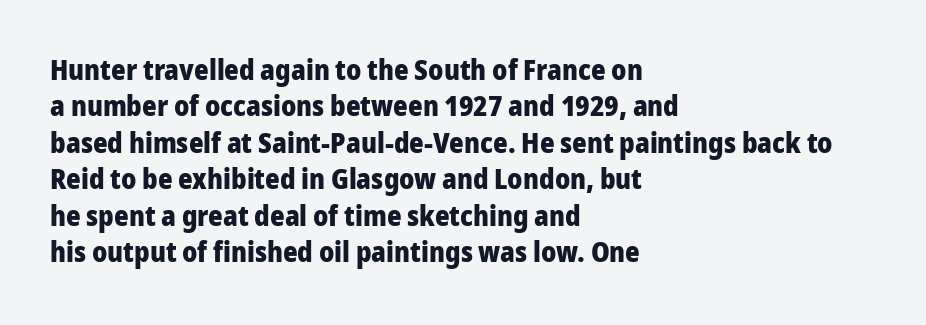
The image shows 28 px heavy sans-serif type, upright; set left-aligned, normal line spacing (1.3x), normal letter spacing, not underlined; low stroke contrast and a medium x-height.
